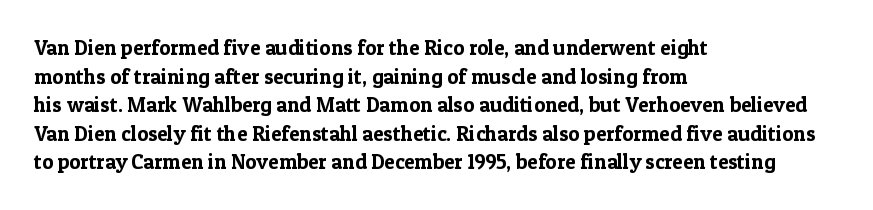
{"italic": "no", "underline": "no", "align": "left", "line_spacing": "normal", "line_spacing_ratio": 1.36, "letter_spacing": "normal", "letter_spacing_em": 0.0, "glyph_px": 21}
